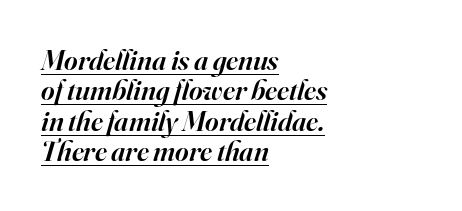
Q: Is the text bold? A: Semi-bold.
Q: Is the text italic (slanted)? A: Yes, it leans right by about 16 degrees.
Q: Is the typeface a serif or a sans-serif typeface? A: Serif.
Q: Is the text underlined? A: Yes.
Q: How is the paragraph aligned? A: Left-aligned.
Q: Is the spacing between letters normal or unusually wide? A: Normal.
Q: Is the spacing between lines tight, normal or loose? A: Tight.
Q: Width (condensed, normal, or wide)? A: Normal.
Q: Stroke contrast? A: High.
Q: x-height? A: Small.
Q: Monospaced? A: No.
